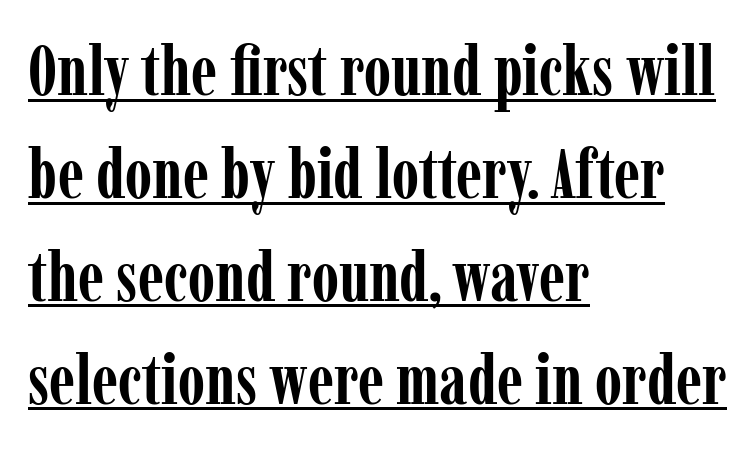
This rendering features underlined lettering. Check where the strokes stop: tiny serifs finish them off. A typesetter would mark this as roman, not italic. Think of a printed novel: that variable character pitch is what you see here. Leading: standard.
